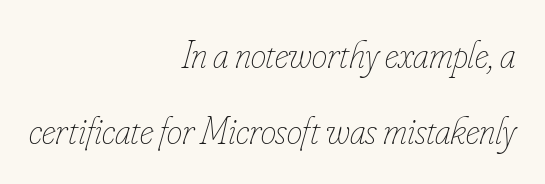
{"italic": "yes", "lean": "right", "slant_degrees": 16, "bold": "no", "weight": "thin", "width": "condensed", "stroke_contrast": "low", "x_height": "small", "monospaced": "no", "underline": "no", "align": "right", "line_spacing": "loose", "line_spacing_ratio": 1.95, "letter_spacing": "normal", "letter_spacing_em": 0.0, "glyph_px": 39}
